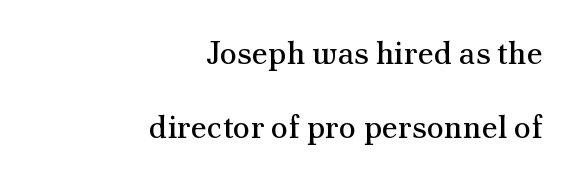
The text block is weighted toward the right margin, trailing off unevenly leftward. Notice how the stems are strictly vertical — no italics here. Type without underlining. Short note: letters normally spaced.
